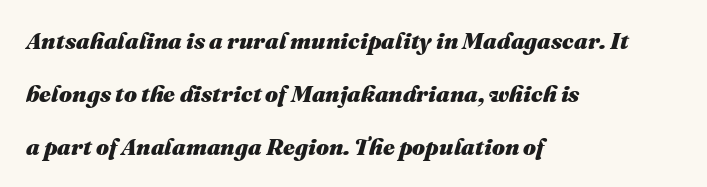
Q: Is the text bold? A: Yes.
Q: Is the text italic (slanted)? A: Yes, it leans right by about 16 degrees.
Q: Is the text underlined? A: No.
Q: How is the paragraph aligned? A: Left-aligned.
Q: Is the spacing between letters normal or unusually wide? A: Normal.
Q: Is the spacing between lines tight, normal or loose? A: Loose.
